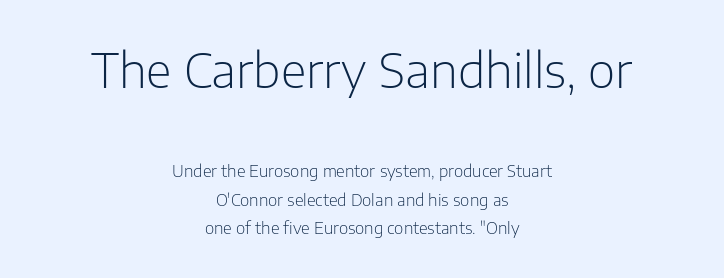
{"serif": "no", "italic": "no", "bold": "no", "weight": "light", "width": "normal", "stroke_contrast": "low", "x_height": "medium", "monospaced": "no", "underline": "no", "align": "center", "line_spacing_ratio": 1.78, "letter_spacing": "normal", "letter_spacing_em": 0.0, "larger_block": "first", "size_ratio": 2.94, "glyph_px": 47}
